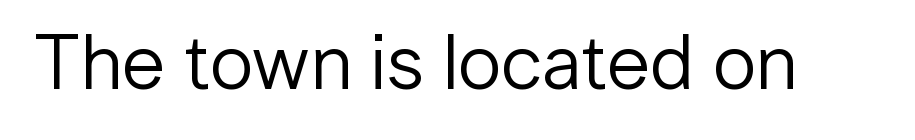
{"serif": "no", "italic": "no", "bold": "no", "weight": "regular", "width": "normal", "stroke_contrast": "low", "x_height": "medium", "monospaced": "no", "underline": "no", "letter_spacing": "normal", "letter_spacing_em": 0.0, "glyph_px": 78}
